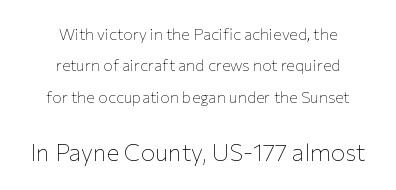
{"italic": "no", "bold": "no", "underline": "no", "align": "center", "line_spacing": "loose", "line_spacing_ratio": 1.96, "letter_spacing": "normal", "letter_spacing_em": 0.0, "larger_block": "second", "size_ratio": 1.5, "glyph_px": 24}
